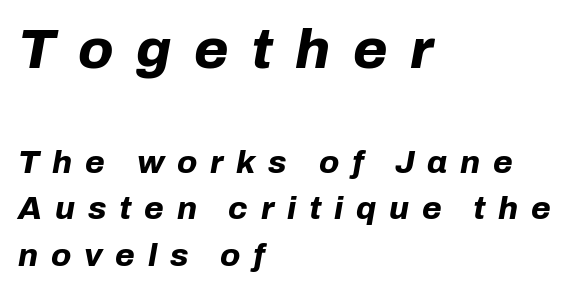
The image shows 56 px bold type, italic (leaning right); set left-aligned, normal line spacing (1.45x), unusually wide letter spacing (+0.4 em), not underlined; the first (top) block is 1.75x larger; low stroke contrast and a medium x-height.
